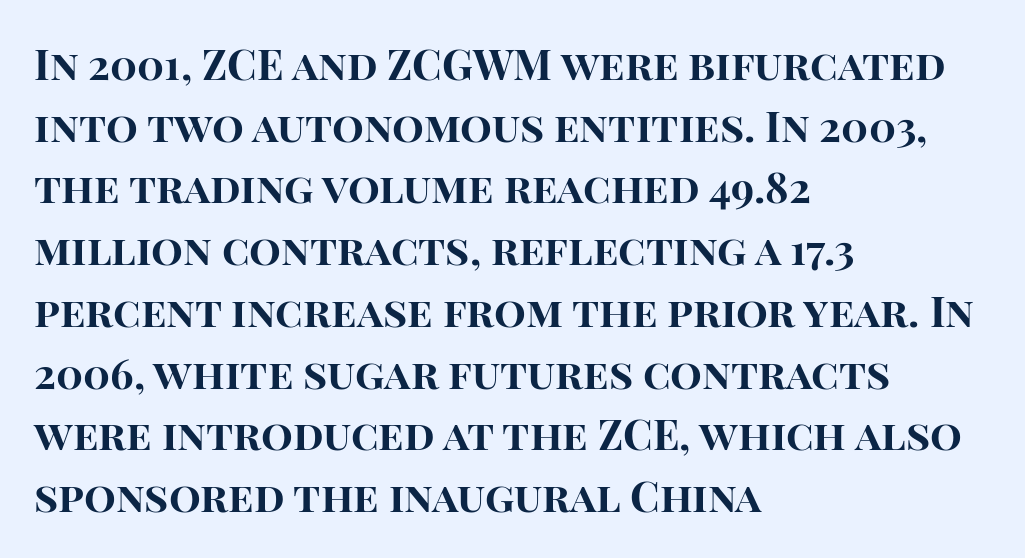
The image shows 42 px bold sans-serif type, upright; set left-aligned, normal line spacing (1.47x), normal letter spacing, not underlined; high stroke contrast and a large x-height.
